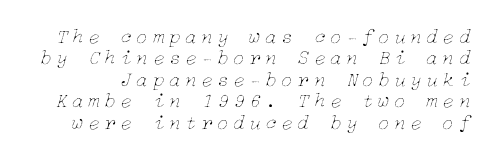
Q: Is the text bold? A: No.
Q: Is the text italic (slanted)? A: Yes, it leans right by about 15 degrees.
Q: Is the text underlined? A: No.
Q: Is the spacing between letters normal or unusually wide? A: Unusually wide.
Q: Is the spacing between lines tight, normal or loose? A: Tight.
